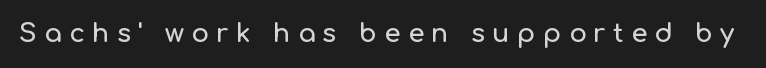
Do the letters lean? They stand straight. The type is letterspaced generously, with wide tracking. Letters rest on an invisible, unmarked baseline.
